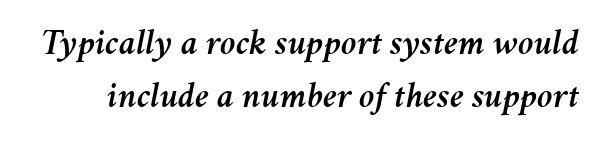
{"italic": "yes", "lean": "right", "slant_degrees": 11, "width": "normal", "stroke_contrast": "medium", "x_height": "medium", "monospaced": "no", "underline": "no", "line_spacing": "normal", "line_spacing_ratio": 1.48, "letter_spacing": "normal", "letter_spacing_em": 0.0, "glyph_px": 36}
